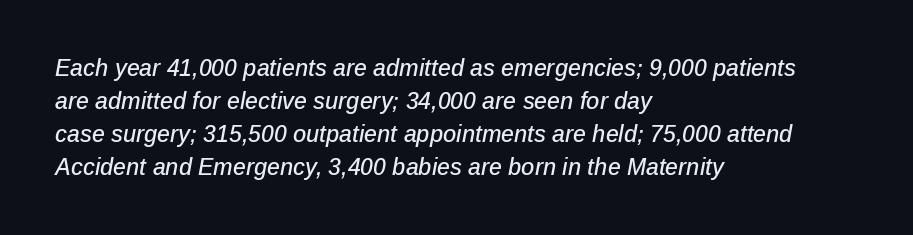
Q: Is the text italic (slanted)? A: Yes, it leans right by about 12 degrees.
Q: Is the text underlined? A: No.
Q: How is the paragraph aligned? A: Left-aligned.
Q: Is the spacing between letters normal or unusually wide? A: Normal.
Q: Is the spacing between lines tight, normal or loose? A: Normal.
